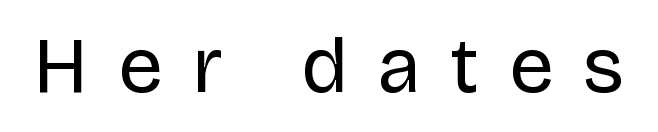
Unlike a traditional serif, this face leaves its strokes unadorned. This sample has the flowing, uneven cadence of proportional lettering. Nope, not italic — everything's standing straight. Between one letter and the next there's a generous, obvious gap. Letters rest on an invisible, unmarked baseline.
